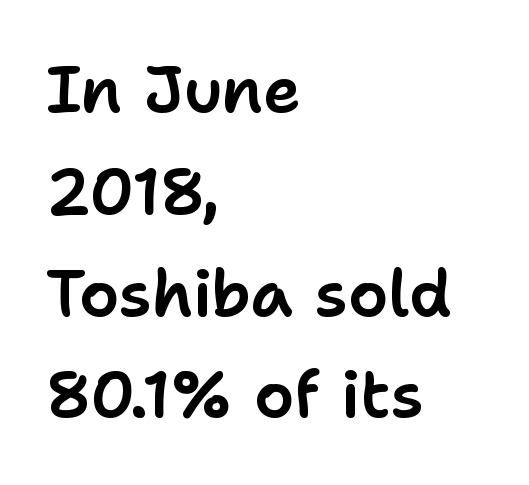
The image shows 64 px sans-serif type, upright; set left-aligned, normal line spacing (1.59x), normal letter spacing, not underlined; low stroke contrast and a medium x-height.
